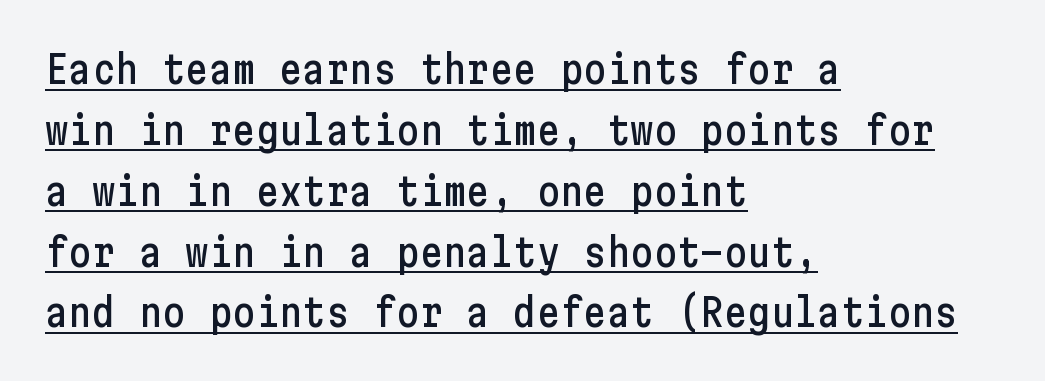
The image shows 39 px condensed sans-serif type, upright; set left-aligned, normal line spacing (1.56x), normal letter spacing, underlined; low stroke contrast and a medium x-height.
